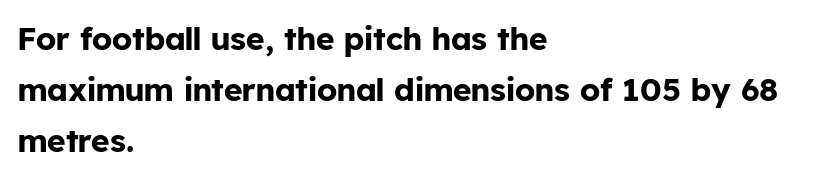
Q: Is the text bold? A: Yes.
Q: Is the text italic (slanted)? A: No, it is upright.
Q: Is the typeface a serif or a sans-serif typeface? A: Sans-serif.
Q: Is the text underlined? A: No.
Q: How is the paragraph aligned? A: Left-aligned.
Q: Is the spacing between letters normal or unusually wide? A: Normal.
Q: Is the spacing between lines tight, normal or loose? A: Normal.
Q: Width (condensed, normal, or wide)? A: Normal.
Q: Stroke contrast? A: Low.
Q: x-height? A: Medium.
Q: Monospaced? A: No.
